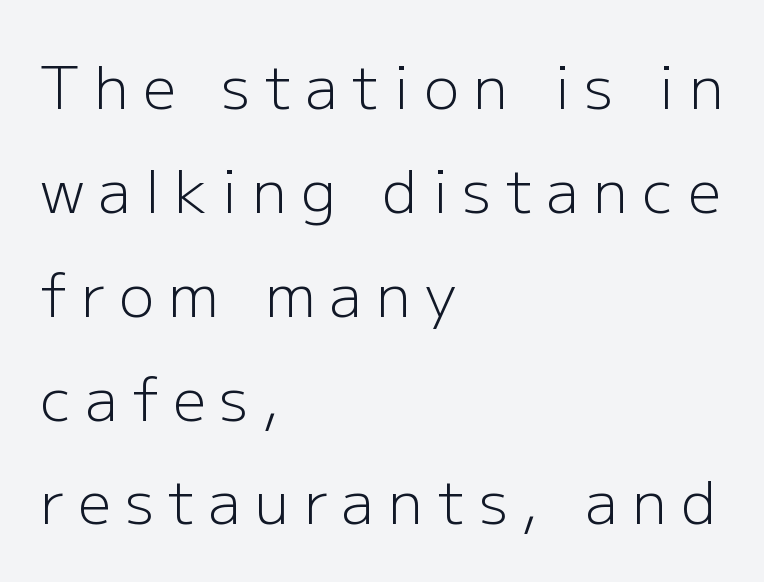
The image shows 59 px light sans-serif type, upright; set left-aligned, line spacing 1.76x, unusually wide letter spacing (+0.24 em), not underlined; low stroke contrast and a medium x-height.
